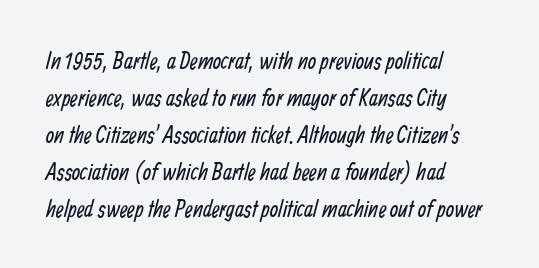
Glance below the letters and you will spot only blank space. The weight tops out at a normal text grade. Caption: standard tracking, unaltered. Short and long lines alike share a common starting point at left.
